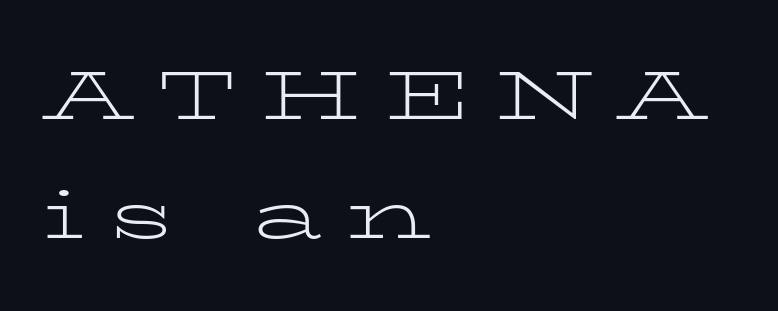
The text was rendered using a seriffed face with decorative stroke endings. Posture: vertical. A bare baseline throughout the passage. Alignment: flush left.
